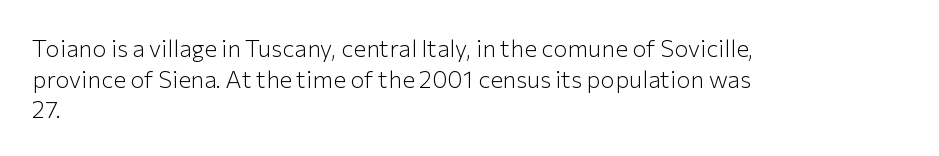
The image shows 24 px text type, upright; set left-aligned, normal line spacing (1.28x), normal letter spacing, not underlined.
